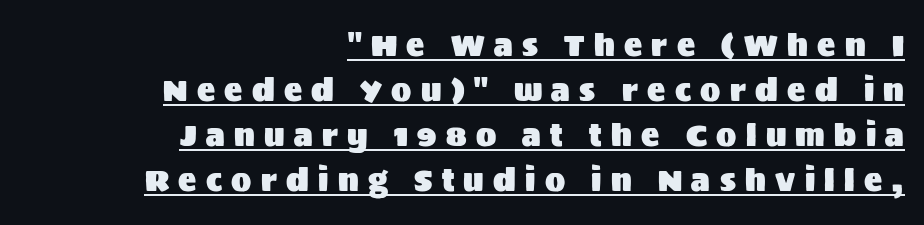
The image shows 30 px sans-serif type, upright; set right-aligned, normal line spacing (1.5x), unusually wide letter spacing (+0.31 em), underlined; medium stroke contrast and a large x-height.
